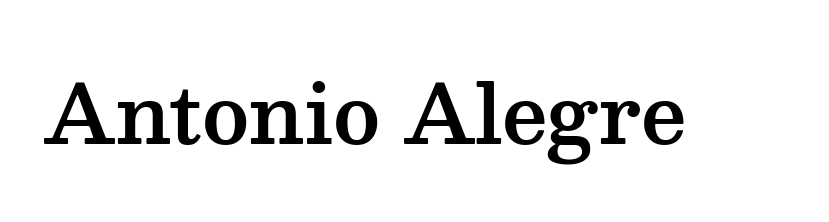
The image shows 80 px wide serif type, upright; set normal letter spacing, not underlined; medium stroke contrast and a medium x-height.
